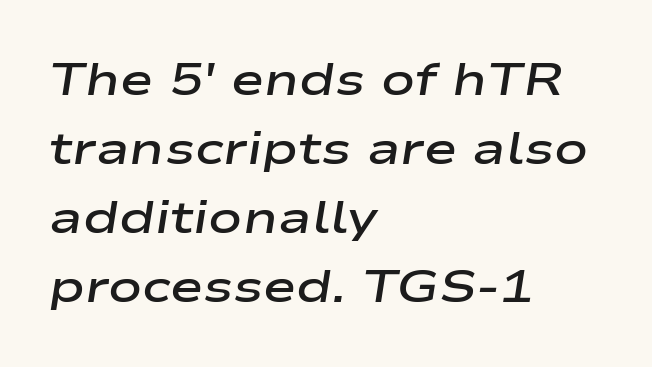
The image shows 45 px semibold, wide type, italic (leaning right); set left-aligned, normal line spacing (1.53x), normal letter spacing, not underlined; low stroke contrast and a medium x-height.
